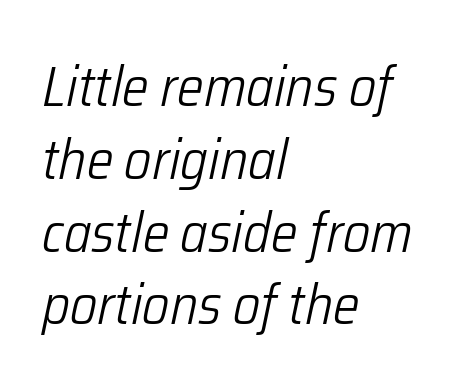
The image shows 56 px light, condensed type, italic (leaning right); set left-aligned, normal line spacing (1.3x), normal letter spacing, not underlined; low stroke contrast and a medium x-height.
